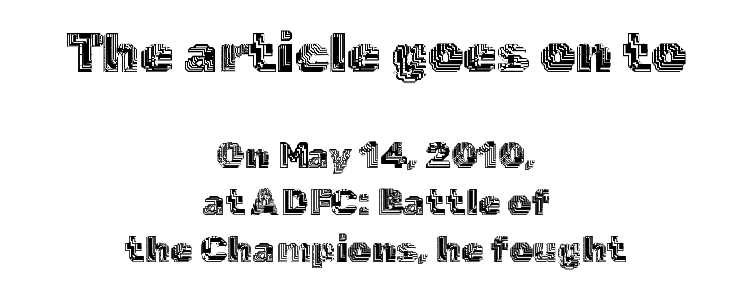
The image shows 55 px text type, upright; set centered, normal line spacing (1.26x), normal letter spacing, not underlined; the first (top) block is 1.49x larger; a medium x-height.
